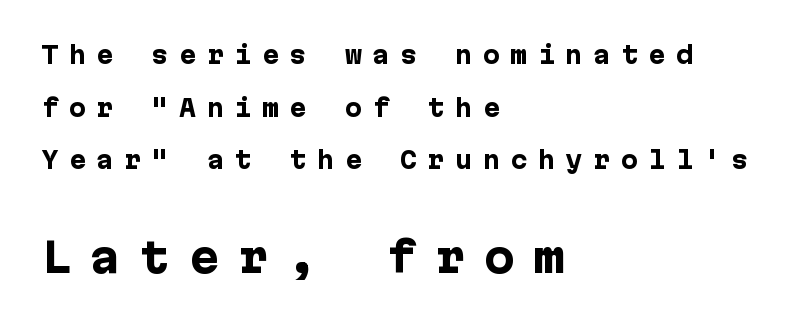
{"serif": "no", "italic": "no", "bold": "yes", "weight": "heavy", "width": "normal", "stroke_contrast": "low", "x_height": "medium", "underline": "no", "align": "left", "line_spacing": "loose", "line_spacing_ratio": 2.29, "letter_spacing": "wide", "letter_spacing_em": 0.45, "larger_block": "second", "size_ratio": 1.78, "glyph_px": 41}
